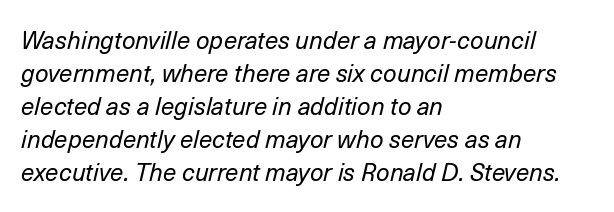
Q: Is the text bold? A: No.
Q: Is the text italic (slanted)? A: Yes, it leans right by about 14 degrees.
Q: Is the text underlined? A: No.
Q: How is the paragraph aligned? A: Left-aligned.
Q: Is the spacing between letters normal or unusually wide? A: Normal.
Q: Is the spacing between lines tight, normal or loose? A: Normal.
